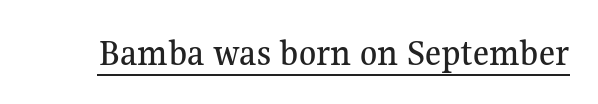
The image shows 39 px serif type, upright; set normal letter spacing, underlined; medium stroke contrast and a medium x-height.
